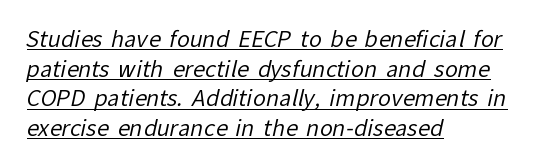
{"bold": "no", "underline": "yes", "align": "left", "line_spacing": "normal", "line_spacing_ratio": 1.35, "letter_spacing": "normal", "letter_spacing_em": 0.0, "glyph_px": 22}
